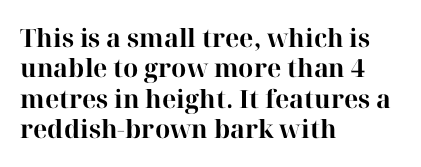
{"italic": "no", "bold": "yes", "underline": "no", "align": "left", "line_spacing_ratio": 1.22, "letter_spacing": "normal", "letter_spacing_em": 0.0, "glyph_px": 25}
